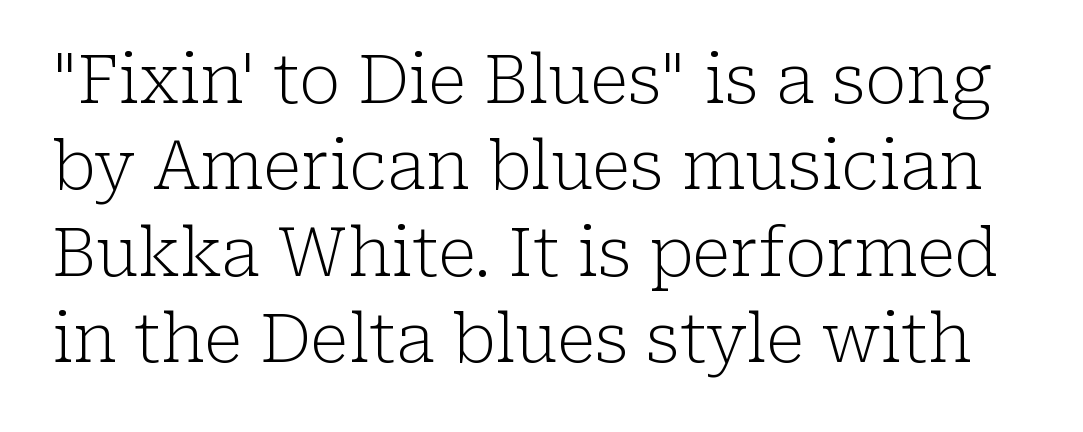
{"serif": "yes", "italic": "no", "bold": "no", "weight": "light", "width": "normal", "stroke_contrast": "low", "x_height": "medium", "monospaced": "no", "underline": "no", "line_spacing": "normal", "line_spacing_ratio": 1.27, "letter_spacing": "normal", "letter_spacing_em": 0.0, "glyph_px": 68}
